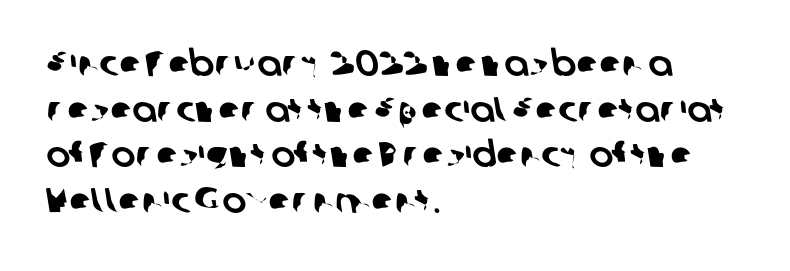
Q: Is the typeface a serif or a sans-serif typeface? A: Sans-serif.
Q: Is the text underlined? A: No.
Q: How is the paragraph aligned? A: Left-aligned.
Q: Is the spacing between letters normal or unusually wide? A: Normal.
Q: Is the spacing between lines tight, normal or loose? A: Normal.
Q: Width (condensed, normal, or wide)? A: Normal.
Q: Stroke contrast? A: Low.
Q: x-height? A: Medium.
Q: Monospaced? A: No.
